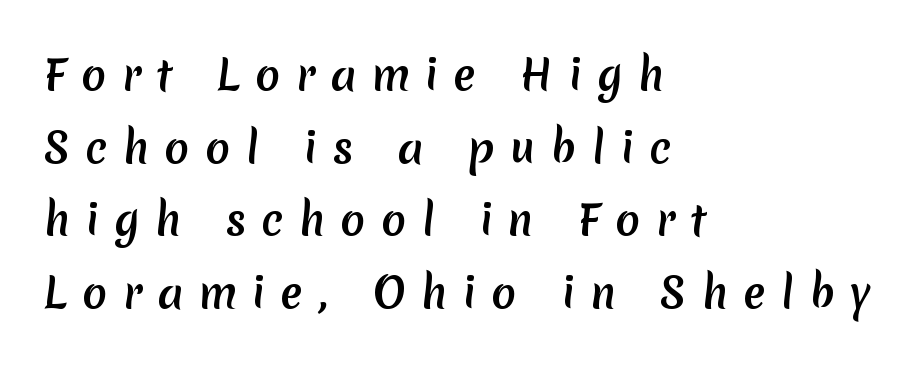
The image shows 41 px semibold sans-serif type; set left-aligned, line spacing 1.77x, unusually wide letter spacing (+0.38 em), not underlined; low stroke contrast and a medium x-height.
